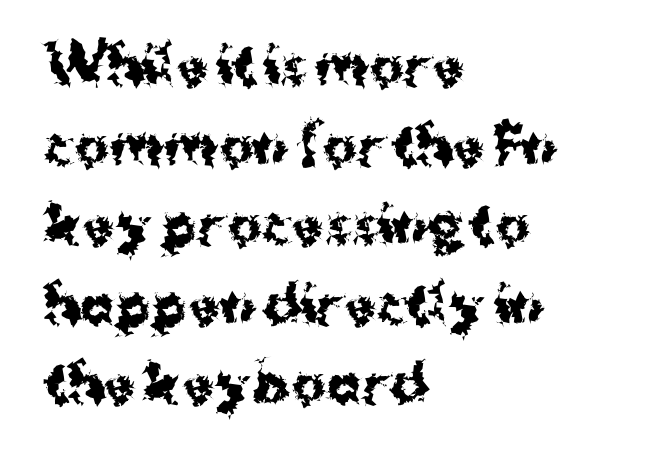
{"serif": "no", "italic": "no", "bold": "yes", "weight": "bold", "width": "normal", "stroke_contrast": "medium", "x_height": "medium", "monospaced": "no", "underline": "no", "align": "left", "line_spacing": "normal", "line_spacing_ratio": 1.56, "letter_spacing": "normal", "letter_spacing_em": 0.0, "glyph_px": 51}
